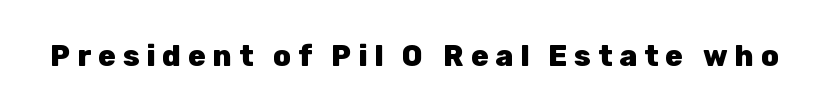
Q: Is the text bold? A: Yes.
Q: Is the text italic (slanted)? A: No, it is upright.
Q: Is the typeface a serif or a sans-serif typeface? A: Sans-serif.
Q: Is the text underlined? A: No.
Q: Is the spacing between letters normal or unusually wide? A: Unusually wide.
Q: Width (condensed, normal, or wide)? A: Normal.
Q: Stroke contrast? A: Low.
Q: x-height? A: Medium.
Q: Monospaced? A: No.
